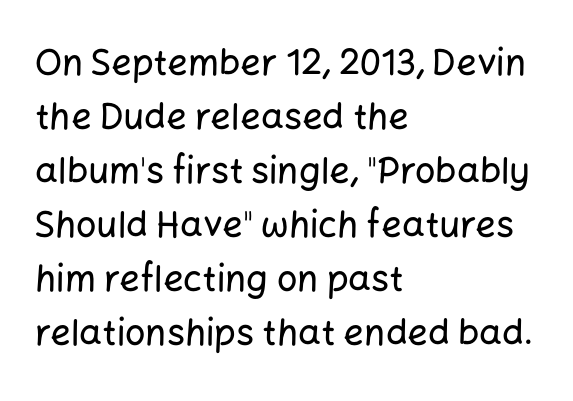
Q: Is the text italic (slanted)? A: No, it is upright.
Q: Is the typeface a serif or a sans-serif typeface? A: Sans-serif.
Q: Is the text underlined? A: No.
Q: How is the paragraph aligned? A: Left-aligned.
Q: Is the spacing between letters normal or unusually wide? A: Normal.
Q: Is the spacing between lines tight, normal or loose? A: Normal.
Q: Width (condensed, normal, or wide)? A: Normal.
Q: Stroke contrast? A: Low.
Q: x-height? A: Medium.
Q: Monospaced? A: No.
